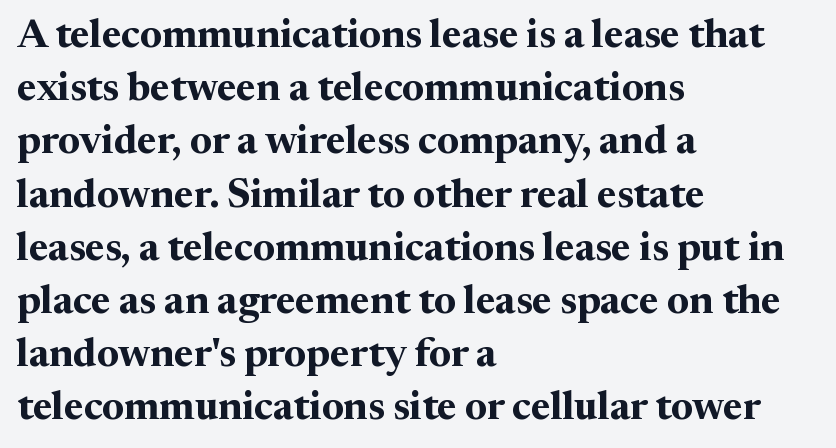
The glyphs are unaccompanied by any horizontal stroke below them. These lines were composed using upright roman letters. A typesetter would call this proportional, since set widths differ per character. Short and long lines alike share a common starting point at left. Serif or sans? Serif — the stroke terminals have little feet.
